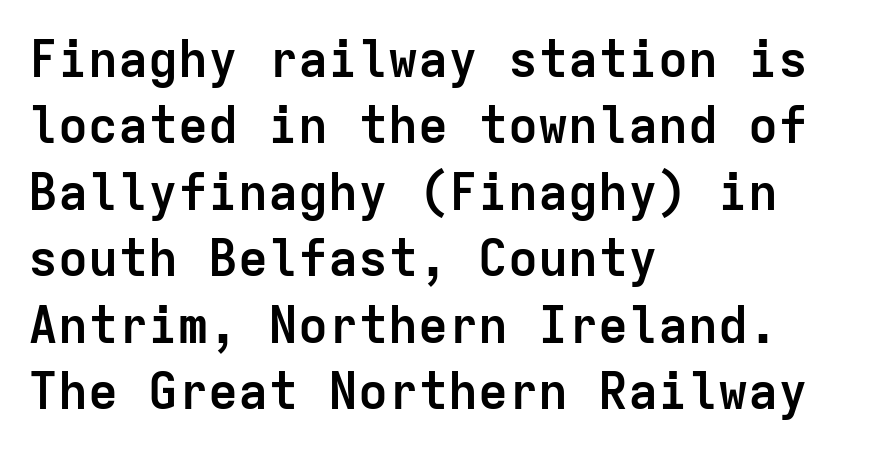
Q: Is the text bold? A: Yes.
Q: Is the text italic (slanted)? A: No, it is upright.
Q: Is the typeface a serif or a sans-serif typeface? A: Sans-serif.
Q: Is the text underlined? A: No.
Q: How is the paragraph aligned? A: Left-aligned.
Q: Is the spacing between letters normal or unusually wide? A: Normal.
Q: Is the spacing between lines tight, normal or loose? A: Normal.
Q: Width (condensed, normal, or wide)? A: Normal.
Q: Stroke contrast? A: Low.
Q: x-height? A: Medium.
Q: Monospaced? A: Yes.
